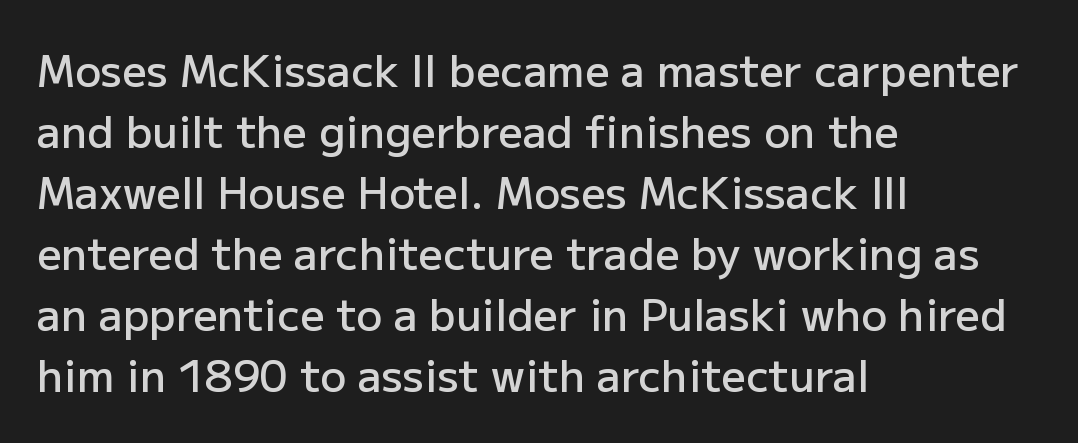
In terms of posture, this sample is upright. What stands out about the letter spacing? Nothing — it is the standard amount. The typesetting leans somewhat heavy: a semibold. Is this a fixed-width face? No — the glyphs have proportional, varying widths.
